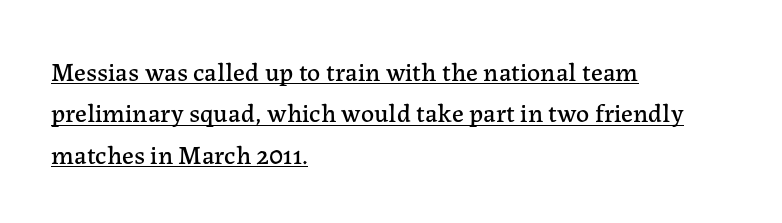
The image shows 26 px text type, upright; set left-aligned, normal line spacing (1.59x), normal letter spacing, underlined.
